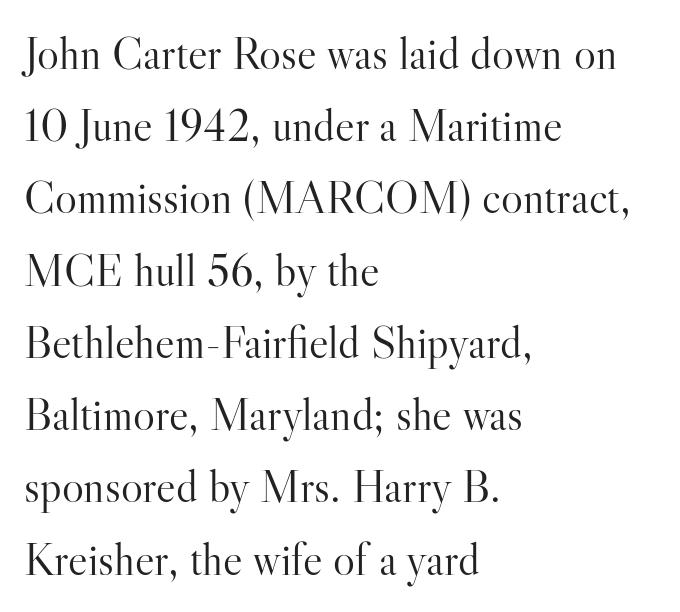
Q: Is the text bold? A: No.
Q: Is the text italic (slanted)? A: No, it is upright.
Q: Is the typeface a serif or a sans-serif typeface? A: Serif.
Q: Is the text underlined? A: No.
Q: How is the paragraph aligned? A: Left-aligned.
Q: Is the spacing between letters normal or unusually wide? A: Normal.
Q: Is the spacing between lines tight, normal or loose? A: Normal.
Q: Width (condensed, normal, or wide)? A: Normal.
Q: Stroke contrast? A: High.
Q: x-height? A: Small.
Q: Monospaced? A: No.
